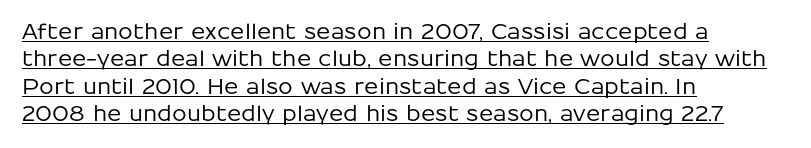
The image shows 21 px text type, upright; set left-aligned, normal line spacing (1.3x), normal letter spacing, underlined.
